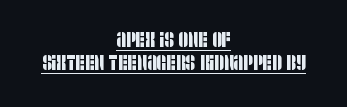
The image shows 21 px text type; set centered, tight line spacing (1.09x), normal letter spacing, underlined.
